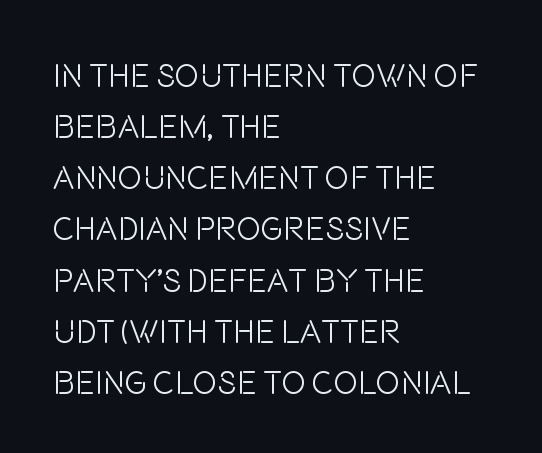
The image shows 33 px light, condensed sans-serif type, upright; set left-aligned, normal line spacing (1.55x), normal letter spacing, not underlined; low stroke contrast and a large x-height.
